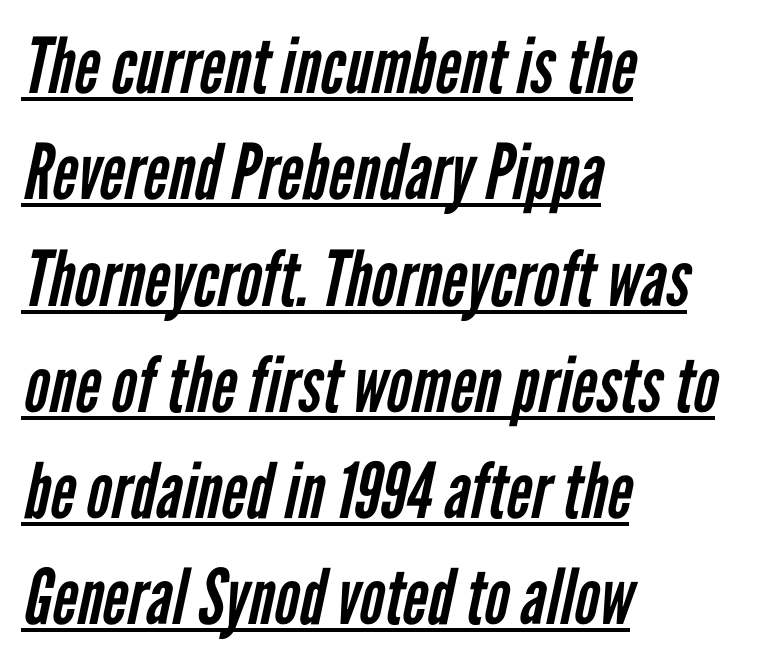
Q: Is the text bold? A: No.
Q: Is the typeface a serif or a sans-serif typeface? A: Sans-serif.
Q: Is the text underlined? A: Yes.
Q: How is the paragraph aligned? A: Left-aligned.
Q: Is the spacing between letters normal or unusually wide? A: Normal.
Q: Is the spacing between lines tight, normal or loose? A: Normal.
Q: Width (condensed, normal, or wide)? A: Condensed.
Q: Stroke contrast? A: Low.
Q: x-height? A: Medium.
Q: Monospaced? A: No.
